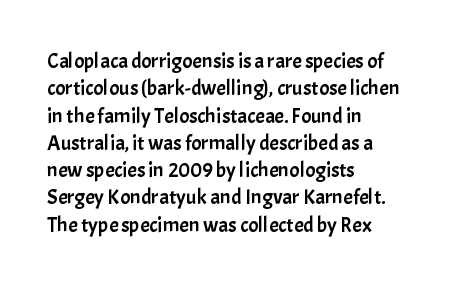
The image shows 21 px text type, upright; set left-aligned, normal line spacing (1.3x), normal letter spacing, not underlined.
